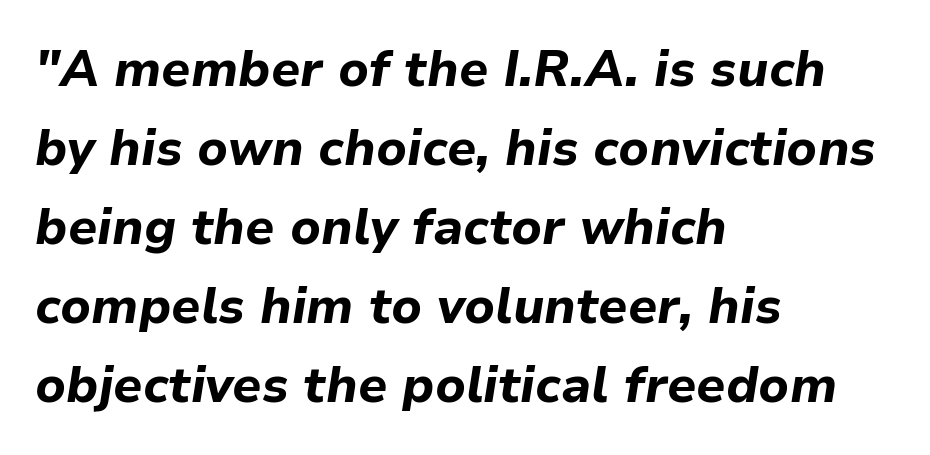
Pretty heavy lettering here — definitely bold. Standard letterfit; no display-style spreading of the glyphs. Each line starts at the same left margin while the right side varies. Each row of text sits above clean, open space. Does the leading feel generous? No, just average.
